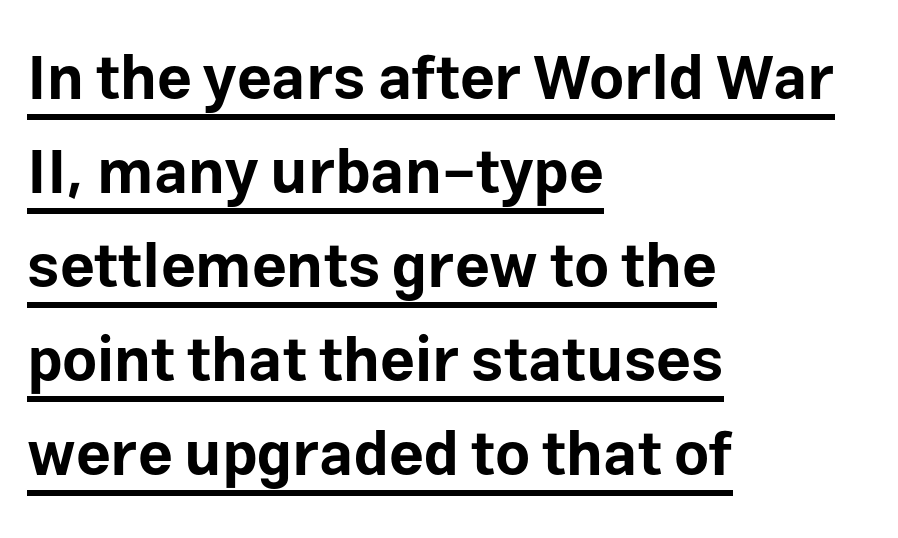
{"serif": "no", "italic": "no", "bold": "yes", "weight": "bold", "width": "normal", "stroke_contrast": "low", "x_height": "medium", "monospaced": "no", "underline": "yes", "align": "left", "line_spacing": "normal", "line_spacing_ratio": 1.54, "letter_spacing": "normal", "letter_spacing_em": 0.0, "glyph_px": 61}
